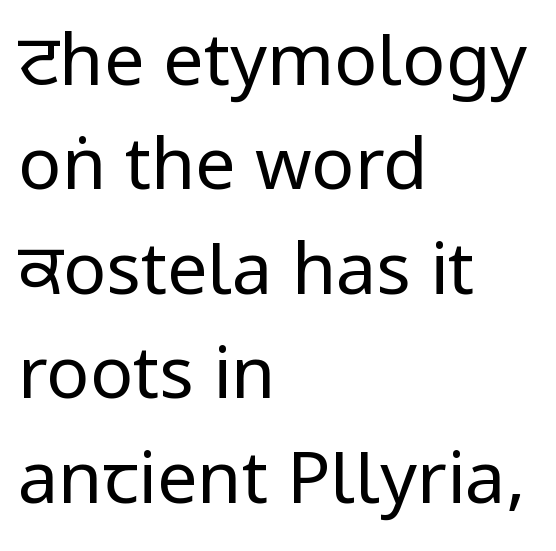
The specimen omits any rule beneath the text block's lines. Nothing unusual about the tracking: characters are spaced as the font intends. The typography opts for an upright posture over an oblique one. Weight: in the light-to-regular range. Leading matches the norm, producing a regular column.
